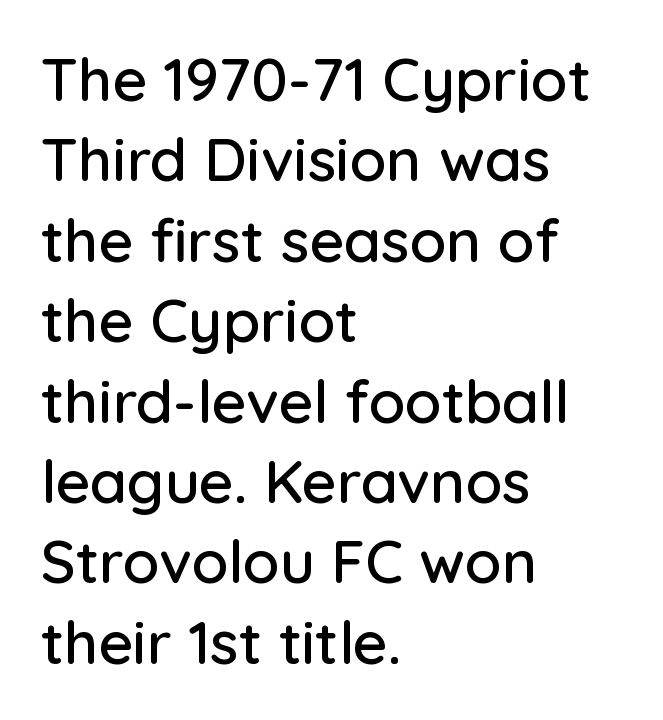
The image shows 60 px sans-serif type, upright; set left-aligned, normal line spacing (1.34x), normal letter spacing, not underlined; low stroke contrast and a medium x-height.
